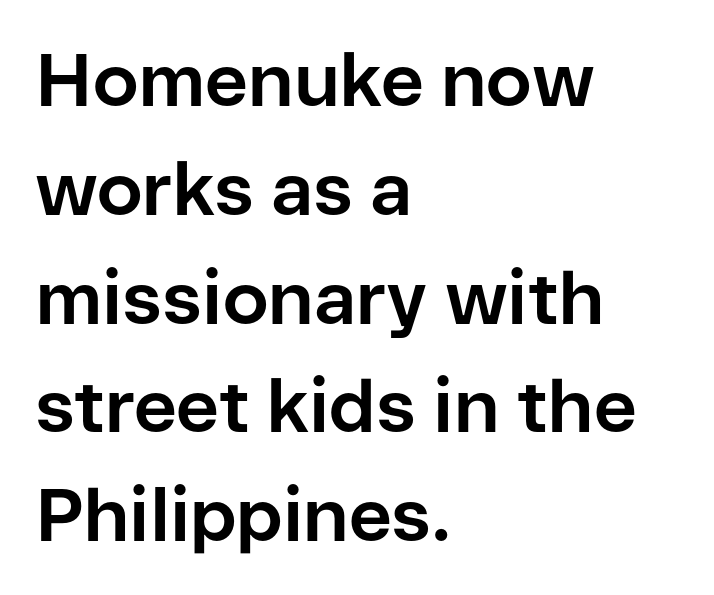
{"serif": "no", "italic": "no", "bold": "yes", "weight": "bold", "width": "normal", "stroke_contrast": "low", "x_height": "medium", "monospaced": "no", "underline": "no", "align": "left", "line_spacing": "normal", "line_spacing_ratio": 1.47, "letter_spacing": "normal", "letter_spacing_em": 0.0, "glyph_px": 74}
